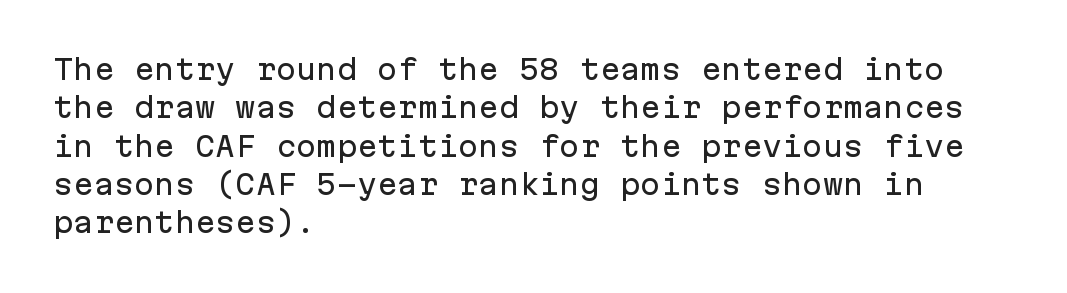
Q: Is the text italic (slanted)? A: No, it is upright.
Q: Is the text underlined? A: No.
Q: How is the paragraph aligned? A: Left-aligned.
Q: Is the spacing between letters normal or unusually wide? A: Normal.
Q: Is the spacing between lines tight, normal or loose? A: Normal.
